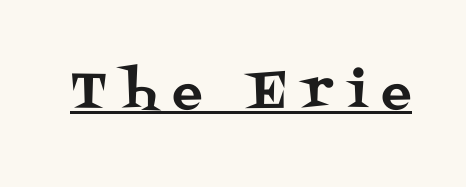
{"serif": "yes", "italic": "no", "width": "normal", "stroke_contrast": "medium", "x_height": "large", "monospaced": "no", "underline": "yes", "letter_spacing": "wide", "letter_spacing_em": 0.3, "glyph_px": 50}
